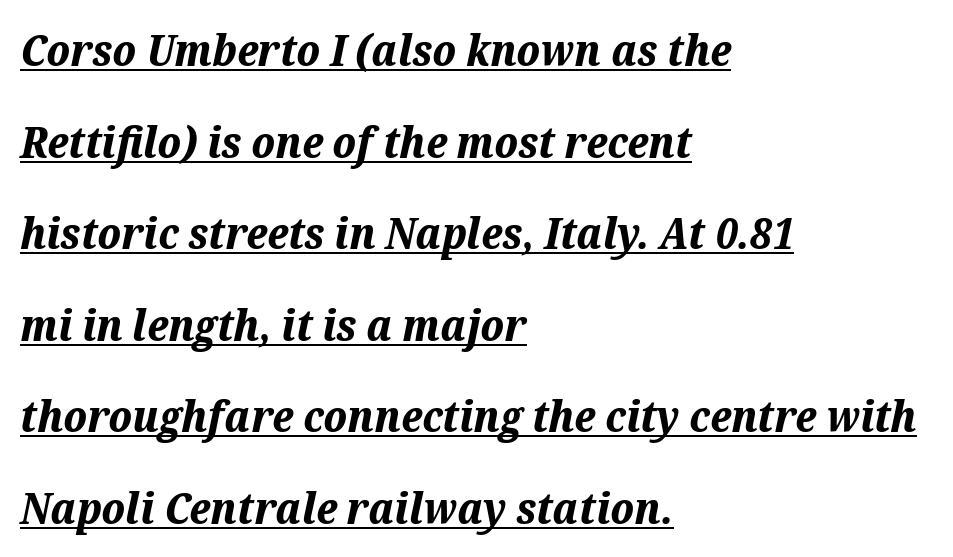
If you drew a ruler down the left edge, every line would touch it. Nobody touched the tracking dial on this one. The sample's only ornament is a line tracing under the words. This block would shrink considerably if given ordinary leading; it's expanded now. Each letter keeps its own natural width here, so spacing adapts to shape.
